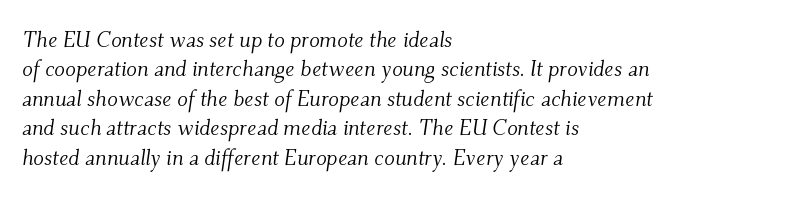
Q: Is the text bold? A: No.
Q: Is the text italic (slanted)? A: Yes, it leans right by about 9 degrees.
Q: Is the text underlined? A: No.
Q: How is the paragraph aligned? A: Left-aligned.
Q: Is the spacing between letters normal or unusually wide? A: Normal.
Q: Is the spacing between lines tight, normal or loose? A: Normal.
